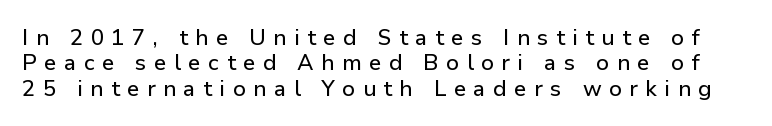
Q: Is the text italic (slanted)? A: No, it is upright.
Q: Is the text underlined? A: No.
Q: Is the spacing between letters normal or unusually wide? A: Unusually wide.
Q: Is the spacing between lines tight, normal or loose? A: Tight.
